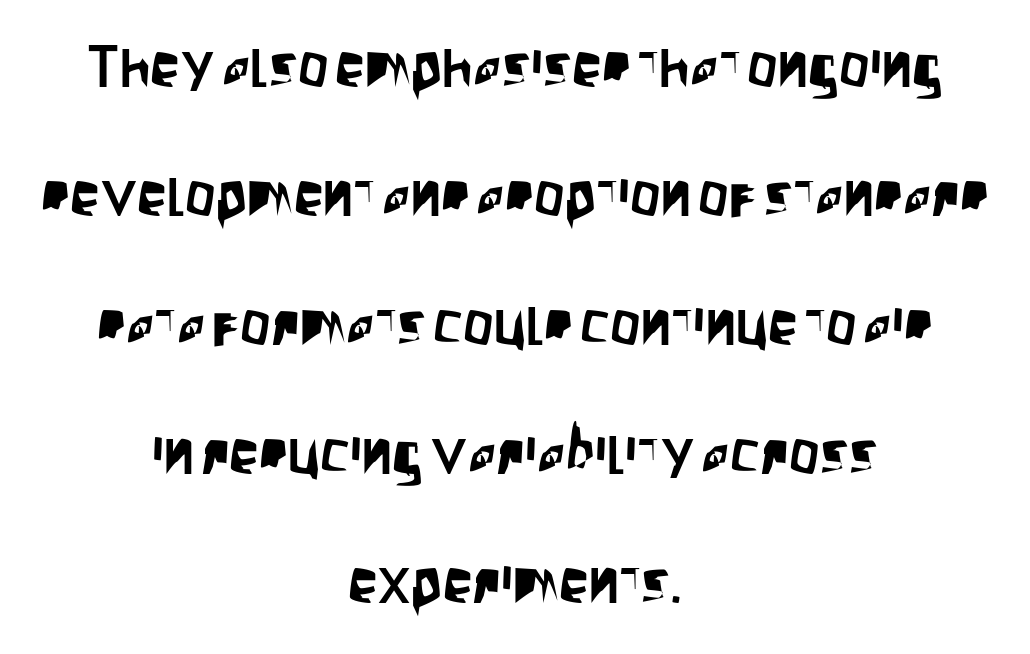
The image shows 60 px condensed sans-serif type, upright; set centered, loose line spacing (2.15x), normal letter spacing, not underlined; low stroke contrast and a large x-height.
